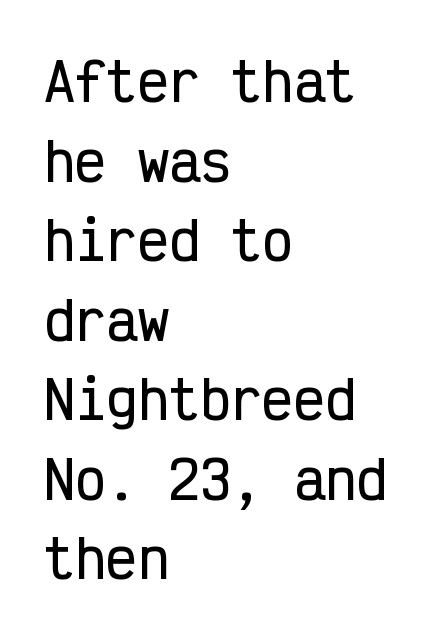
Q: Is the text italic (slanted)? A: No, it is upright.
Q: Is the typeface a serif or a sans-serif typeface? A: Sans-serif.
Q: Is the text underlined? A: No.
Q: How is the paragraph aligned? A: Left-aligned.
Q: Is the spacing between letters normal or unusually wide? A: Normal.
Q: Is the spacing between lines tight, normal or loose? A: Normal.
Q: Width (condensed, normal, or wide)? A: Condensed.
Q: Stroke contrast? A: Low.
Q: x-height? A: Medium.
Q: Monospaced? A: Yes.
